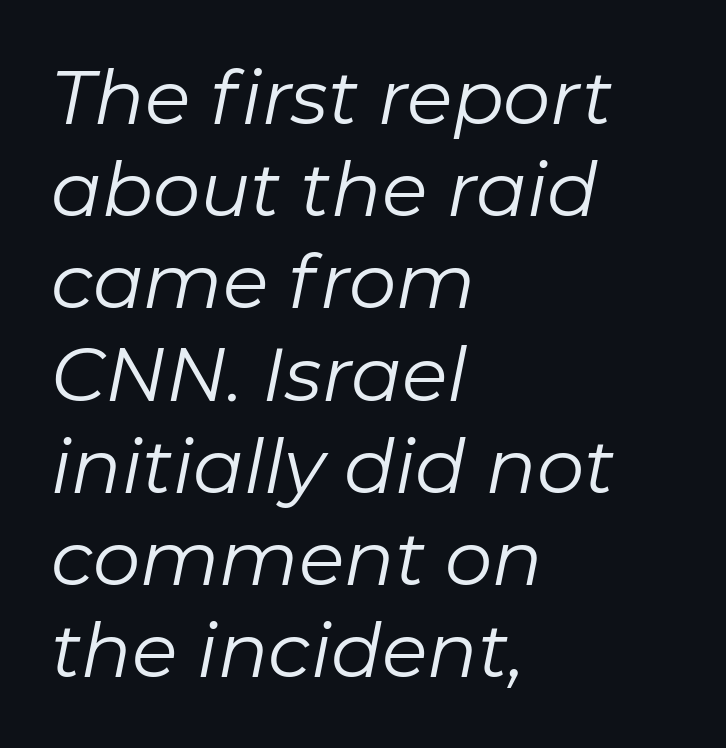
{"italic": "yes", "lean": "right", "slant_degrees": 11, "bold": "no", "weight": "regular", "width": "normal", "stroke_contrast": "low", "x_height": "medium", "monospaced": "no", "underline": "no", "align": "left", "line_spacing_ratio": 1.23, "letter_spacing": "normal", "letter_spacing_em": 0.0, "glyph_px": 75}
